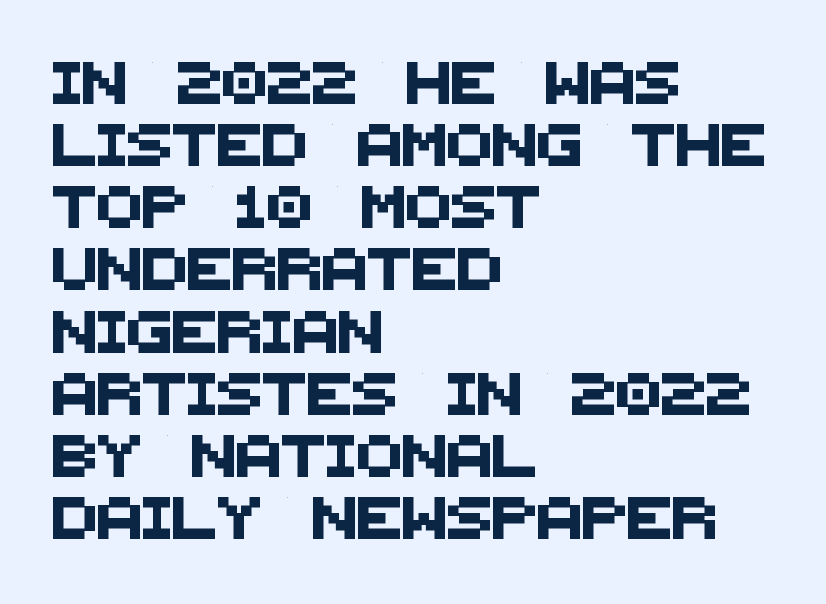
{"serif": "no", "width": "normal", "stroke_contrast": "medium", "x_height": "large", "monospaced": "no", "underline": "no", "align": "left", "line_spacing": "normal", "line_spacing_ratio": 1.48, "letter_spacing": "normal", "letter_spacing_em": 0.0, "glyph_px": 42}
